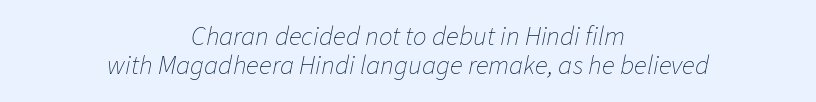
Rendered with sloped, italic letterforms. Each line is balanced around a shared central axis. What's the leading like? Squeezed, with rows nearly overlapping. The face used here is rendered with its standard letterfit. This is not heavy type; no bold has been used. Descenders are the only things crossing below the line.
